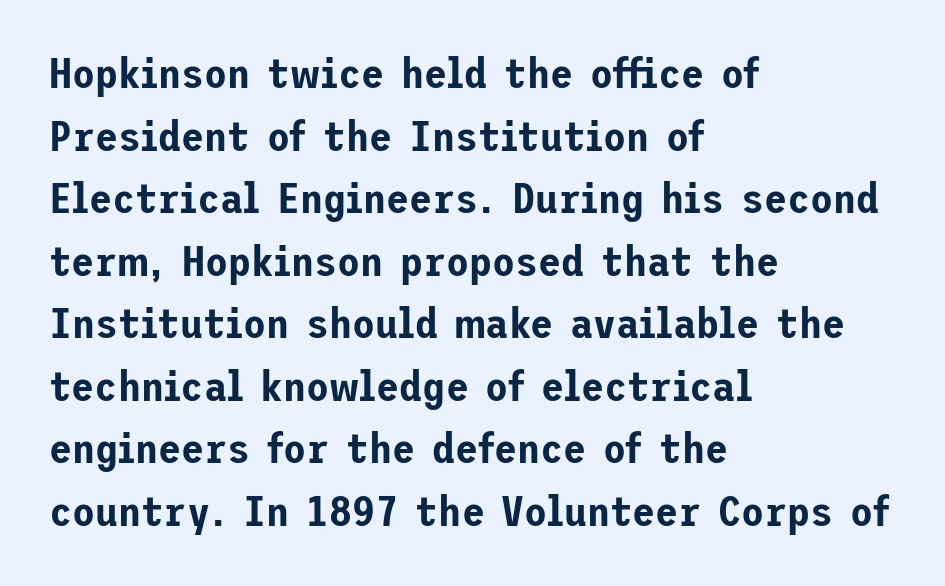
Q: Is the text italic (slanted)? A: No, it is upright.
Q: Is the typeface a serif or a sans-serif typeface? A: Sans-serif.
Q: Is the text underlined? A: No.
Q: How is the paragraph aligned? A: Left-aligned.
Q: Is the spacing between letters normal or unusually wide? A: Normal.
Q: Is the spacing between lines tight, normal or loose? A: Normal.
Q: Width (condensed, normal, or wide)? A: Normal.
Q: Stroke contrast? A: Low.
Q: x-height? A: Medium.
